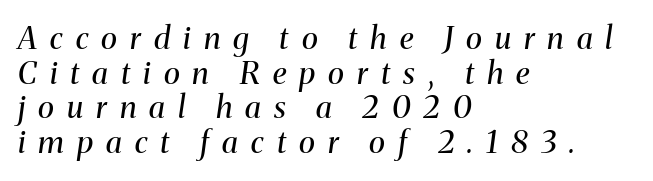
Q: Is the text bold? A: No.
Q: Is the text italic (slanted)? A: Yes, it leans right by about 8 degrees.
Q: Is the typeface a serif or a sans-serif typeface? A: Serif.
Q: Is the text underlined? A: No.
Q: How is the paragraph aligned? A: Left-aligned.
Q: Is the spacing between letters normal or unusually wide? A: Unusually wide.
Q: Is the spacing between lines tight, normal or loose? A: Tight.
Q: Width (condensed, normal, or wide)? A: Normal.
Q: Stroke contrast? A: Medium.
Q: x-height? A: Medium.
Q: Monospaced? A: No.
